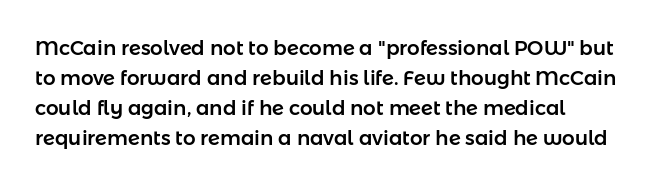
Q: Is the text italic (slanted)? A: No, it is upright.
Q: Is the text underlined? A: No.
Q: How is the paragraph aligned? A: Left-aligned.
Q: Is the spacing between letters normal or unusually wide? A: Normal.
Q: Is the spacing between lines tight, normal or loose? A: Normal.
